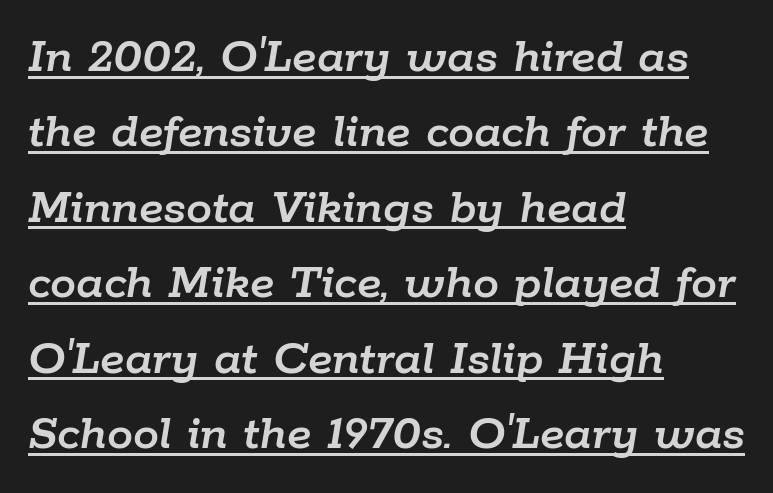
Q: Is the text italic (slanted)? A: Yes, it leans right by about 9 degrees.
Q: Is the text underlined? A: Yes.
Q: How is the paragraph aligned? A: Left-aligned.
Q: Is the spacing between letters normal or unusually wide? A: Normal.
Q: Is the spacing between lines tight, normal or loose? A: Normal.
Q: Width (condensed, normal, or wide)? A: Normal.
Q: Stroke contrast? A: Low.
Q: x-height? A: Medium.
Q: Monospaced? A: No.
